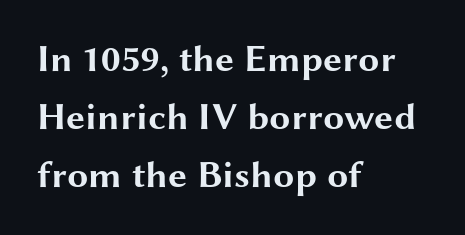
Honestly, the row spacing looks completely unremarkable. You could not count columns in this text — the font is proportionally spaced. Honestly, the letter spacing is just normal — you wouldn't notice it. Does the type have serifs? No, each stem ends abruptly. Is the type bold? Yes — the strokes are clearly thick and heavy. Line starts are locked; line ends wander.
